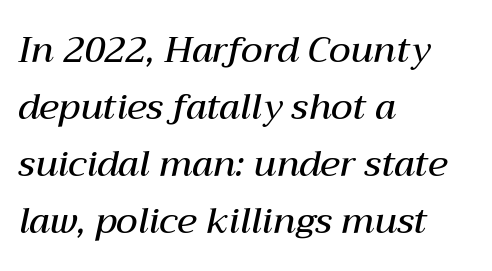
The passage shown leans; its letterforms are oblique. Plain, unruled lines of type. Honestly, the letter spacing is just normal — you wouldn't notice it. These words are printed semibold, heavier than regular yet not bold. Here the designer chose a conventional face with non-uniform glyph widths.
